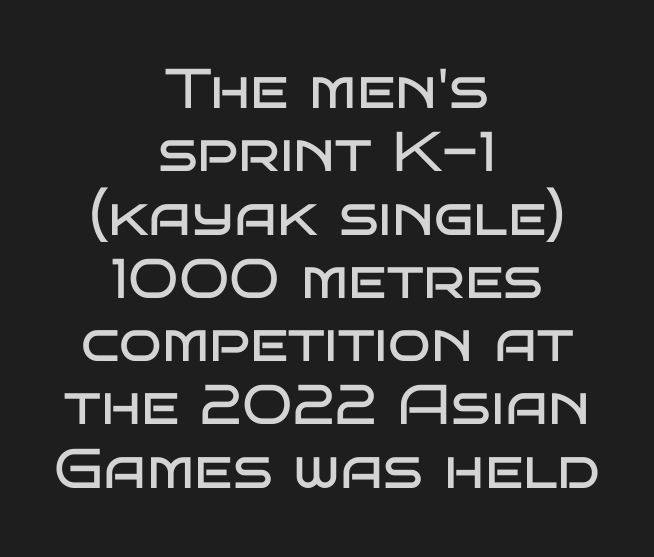
Q: Is the text bold? A: No.
Q: Is the text italic (slanted)? A: No, it is upright.
Q: Is the typeface a serif or a sans-serif typeface? A: Sans-serif.
Q: Is the text underlined? A: No.
Q: How is the paragraph aligned? A: Centered.
Q: Is the spacing between letters normal or unusually wide? A: Normal.
Q: Is the spacing between lines tight, normal or loose? A: Tight.
Q: Width (condensed, normal, or wide)? A: Wide.
Q: Stroke contrast? A: Low.
Q: x-height? A: Large.
Q: Monospaced? A: No.
